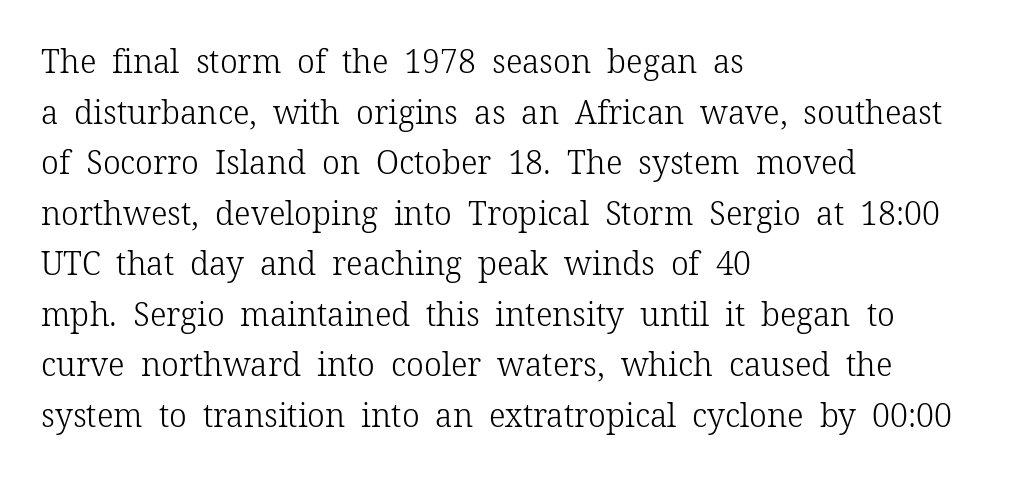
The image shows 32 px light serif type, upright; set left-aligned, normal line spacing (1.58x), normal letter spacing, not underlined; low stroke contrast and a medium x-height.
